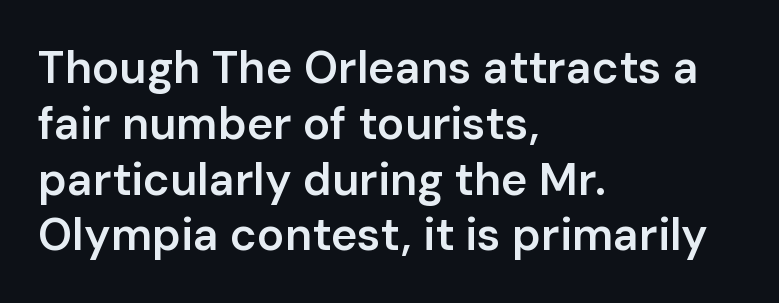
The image shows 45 px semibold sans-serif type, upright; set left-aligned, line spacing 1.24x, normal letter spacing, not underlined; low stroke contrast and a medium x-height.
